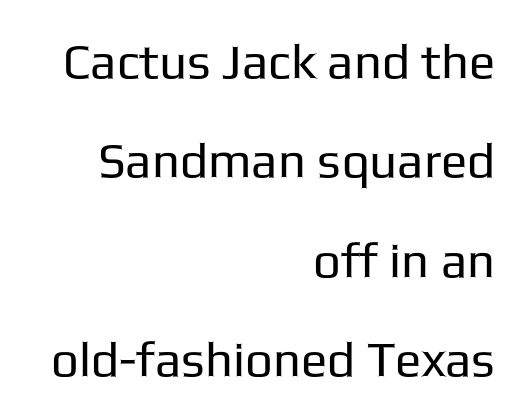
The image shows 49 px regular-weight sans-serif type, upright; set right-aligned, loose line spacing (2.03x), normal letter spacing, not underlined; low stroke contrast and a medium x-height.
